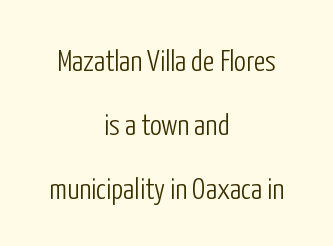
{"serif": "no", "italic": "no", "bold": "no", "weight": "light", "width": "condensed", "stroke_contrast": "low", "x_height": "medium", "monospaced": "no", "underline": "no", "align": "center", "line_spacing": "loose", "line_spacing_ratio": 2.13, "letter_spacing": "normal", "letter_spacing_em": 0.0, "glyph_px": 30}
